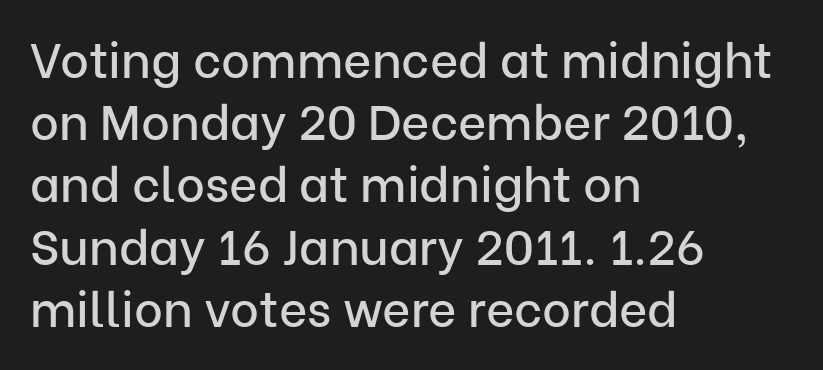
Q: Is the text italic (slanted)? A: No, it is upright.
Q: Is the typeface a serif or a sans-serif typeface? A: Sans-serif.
Q: Is the text underlined? A: No.
Q: How is the paragraph aligned? A: Left-aligned.
Q: Is the spacing between letters normal or unusually wide? A: Normal.
Q: Is the spacing between lines tight, normal or loose? A: Normal.
Q: Width (condensed, normal, or wide)? A: Normal.
Q: Stroke contrast? A: Low.
Q: x-height? A: Medium.
Q: Monospaced? A: No.
